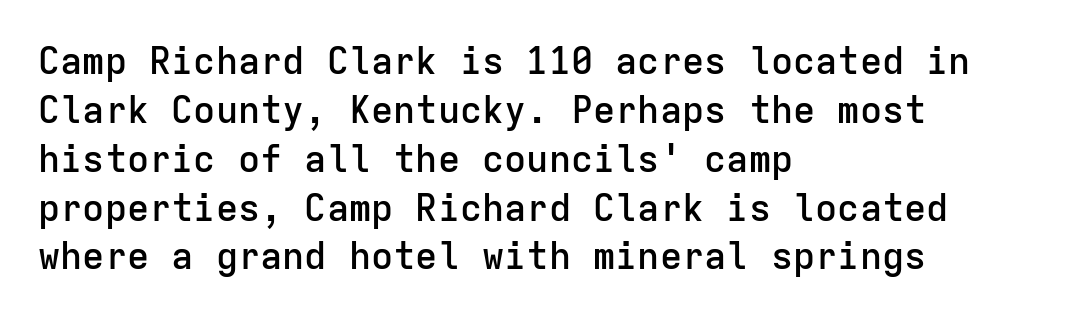
{"serif": "no", "italic": "no", "bold": "semi", "weight": "semibold", "width": "normal", "stroke_contrast": "low", "x_height": "medium", "monospaced": "yes", "underline": "no", "align": "left", "line_spacing": "normal", "line_spacing_ratio": 1.32, "letter_spacing": "normal", "letter_spacing_em": 0.0, "glyph_px": 37}
